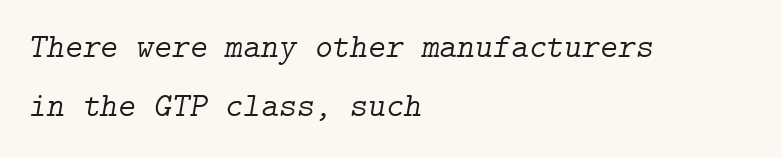
Q: Is the text bold? A: No.
Q: Is the text italic (slanted)? A: Yes, it leans right by about 9 degrees.
Q: Is the typeface a serif or a sans-serif typeface? A: Serif.
Q: Is the text underlined? A: No.
Q: How is the paragraph aligned? A: Left-aligned.
Q: Is the spacing between letters normal or unusually wide? A: Normal.
Q: Width (condensed, normal, or wide)? A: Normal.
Q: Stroke contrast? A: Low.
Q: x-height? A: Medium.
